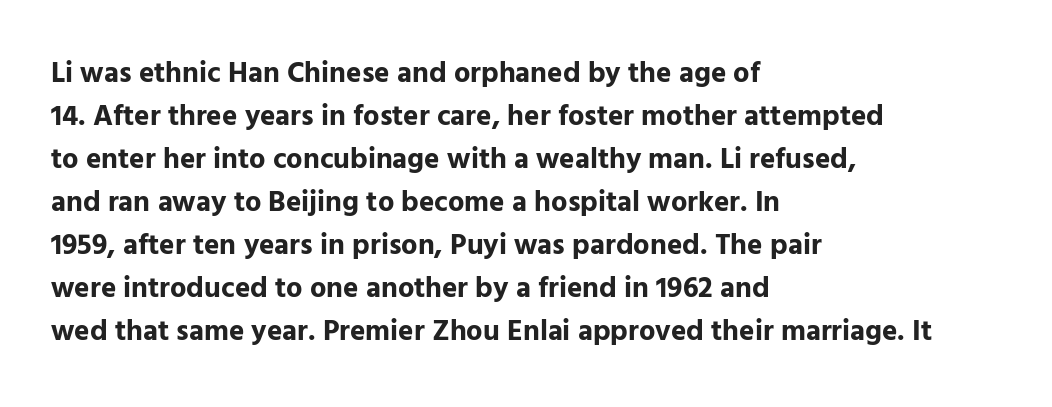
Q: Is the text bold? A: Yes.
Q: Is the text italic (slanted)? A: No, it is upright.
Q: Is the typeface a serif or a sans-serif typeface? A: Sans-serif.
Q: Is the text underlined? A: No.
Q: How is the paragraph aligned? A: Left-aligned.
Q: Is the spacing between letters normal or unusually wide? A: Normal.
Q: Is the spacing between lines tight, normal or loose? A: Normal.
Q: Width (condensed, normal, or wide)? A: Normal.
Q: Stroke contrast? A: Low.
Q: x-height? A: Medium.
Q: Monospaced? A: No.
